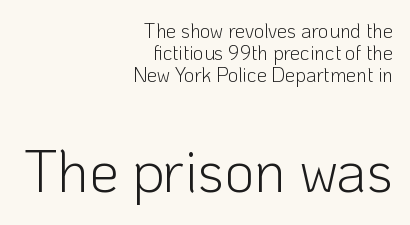
The image shows 59 px light sans-serif type, upright; set right-aligned, tight line spacing (1.09x), normal letter spacing, not underlined; the second (bottom) block is 2.95x larger; low stroke contrast and a medium x-height.
